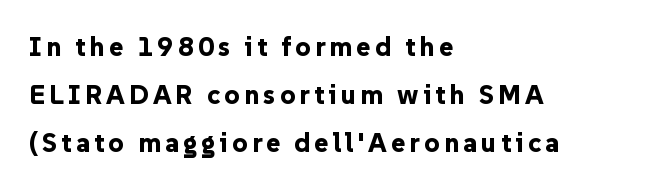
Q: Is the text bold? A: Yes.
Q: Is the text italic (slanted)? A: No, it is upright.
Q: Is the text underlined? A: No.
Q: How is the paragraph aligned? A: Left-aligned.
